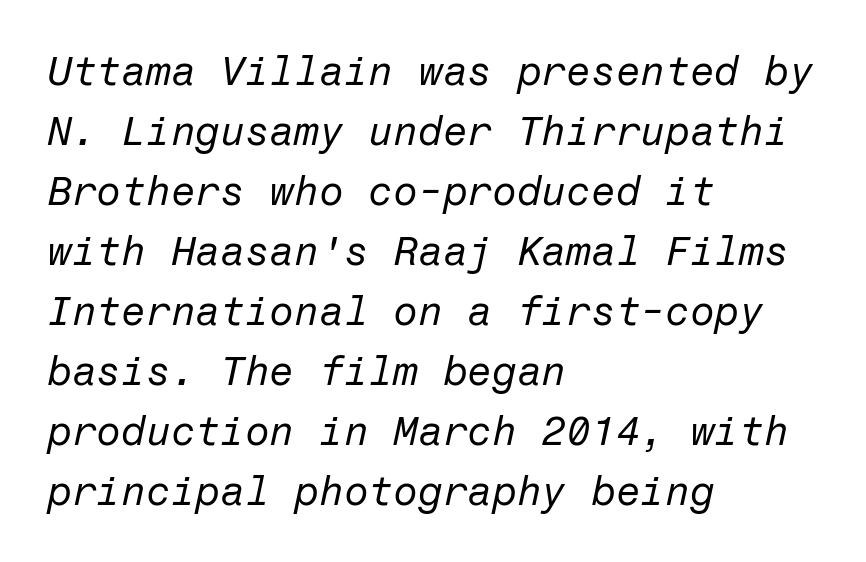
Q: Is the text bold? A: No.
Q: Is the text italic (slanted)? A: Yes, it leans right by about 12 degrees.
Q: Is the text underlined? A: No.
Q: How is the paragraph aligned? A: Left-aligned.
Q: Is the spacing between letters normal or unusually wide? A: Normal.
Q: Is the spacing between lines tight, normal or loose? A: Normal.
Q: Width (condensed, normal, or wide)? A: Normal.
Q: Stroke contrast? A: Low.
Q: x-height? A: Medium.
